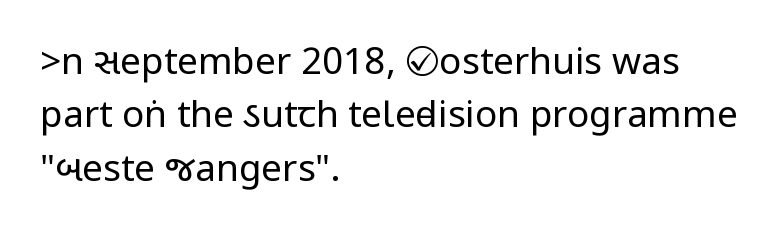
Q: Is the text bold? A: No.
Q: Is the text italic (slanted)? A: No, it is upright.
Q: Is the typeface a serif or a sans-serif typeface? A: Sans-serif.
Q: Is the text underlined? A: No.
Q: How is the paragraph aligned? A: Left-aligned.
Q: Is the spacing between letters normal or unusually wide? A: Normal.
Q: Is the spacing between lines tight, normal or loose? A: Normal.
Q: Width (condensed, normal, or wide)? A: Condensed.
Q: Stroke contrast? A: Low.
